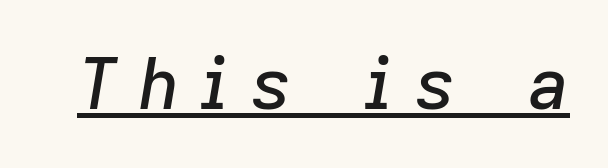
{"italic": "yes", "lean": "right", "slant_degrees": 9, "width": "normal", "stroke_contrast": "low", "x_height": "medium", "monospaced": "no", "underline": "yes", "letter_spacing": "wide", "letter_spacing_em": 0.29, "glyph_px": 71}
